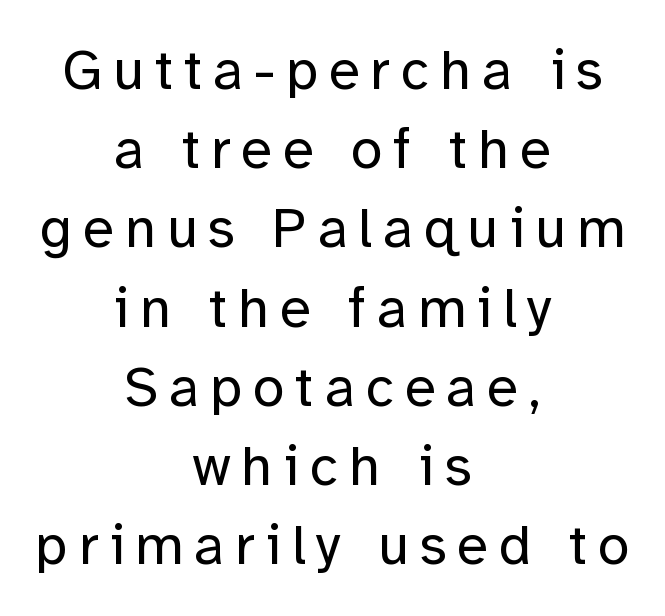
Q: Is the text bold? A: No.
Q: Is the text italic (slanted)? A: No, it is upright.
Q: Is the typeface a serif or a sans-serif typeface? A: Sans-serif.
Q: Is the text underlined? A: No.
Q: How is the paragraph aligned? A: Centered.
Q: Is the spacing between lines tight, normal or loose? A: Normal.
Q: Width (condensed, normal, or wide)? A: Normal.
Q: Stroke contrast? A: Low.
Q: x-height? A: Medium.
Q: Monospaced? A: No.
